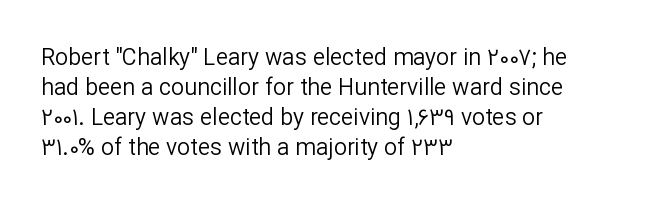
The image shows 23 px text type, upright; set left-aligned, normal line spacing (1.3x), normal letter spacing, not underlined.
